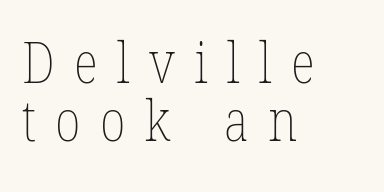
The image shows 57 px thin, condensed type, upright; set left-aligned, tight line spacing (1.01x), unusually wide letter spacing (+0.34 em), not underlined; low stroke contrast and a medium x-height.
